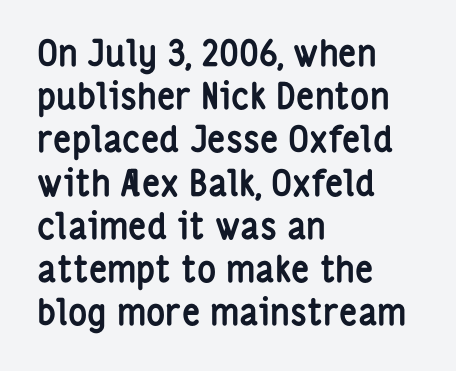
{"serif": "no", "italic": "no", "bold": "yes", "weight": "semibold", "width": "condensed", "stroke_contrast": "low", "x_height": "medium", "monospaced": "no", "underline": "no", "align": "left", "line_spacing_ratio": 1.2, "letter_spacing": "normal", "letter_spacing_em": 0.0, "glyph_px": 36}
